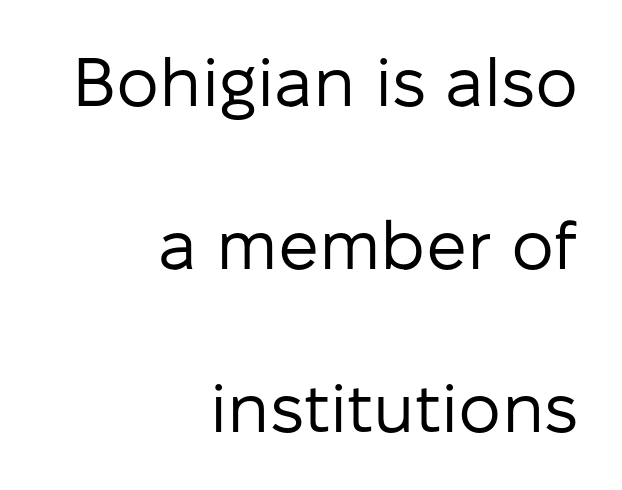
Q: Is the text bold? A: No.
Q: Is the text italic (slanted)? A: No, it is upright.
Q: Is the typeface a serif or a sans-serif typeface? A: Sans-serif.
Q: Is the text underlined? A: No.
Q: How is the paragraph aligned? A: Right-aligned.
Q: Is the spacing between letters normal or unusually wide? A: Normal.
Q: Is the spacing between lines tight, normal or loose? A: Loose.
Q: Width (condensed, normal, or wide)? A: Normal.
Q: Stroke contrast? A: Low.
Q: x-height? A: Medium.
Q: Monospaced? A: No.
